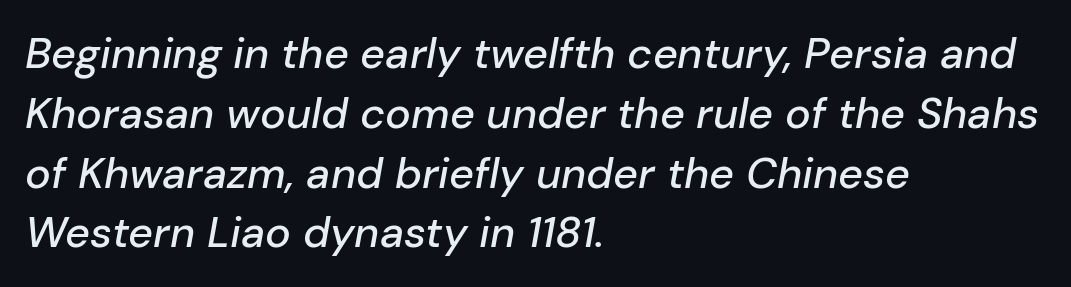
Q: Is the text italic (slanted)? A: Yes, it leans right by about 10 degrees.
Q: Is the text underlined? A: No.
Q: How is the paragraph aligned? A: Left-aligned.
Q: Is the spacing between letters normal or unusually wide? A: Normal.
Q: Is the spacing between lines tight, normal or loose? A: Normal.
Q: Width (condensed, normal, or wide)? A: Normal.
Q: Stroke contrast? A: Low.
Q: x-height? A: Medium.
Q: Monospaced? A: No.
